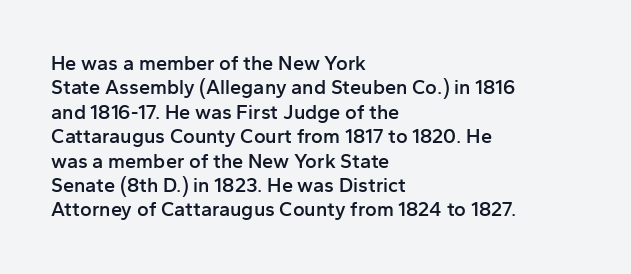
A typesetter would mark this as roman, not italic. Standard letterfit; no display-style spreading of the glyphs. This is the in-between weight designers call semibold or demi. The rendering anchors every line to the left-hand side. The area under the type is left untouched.
